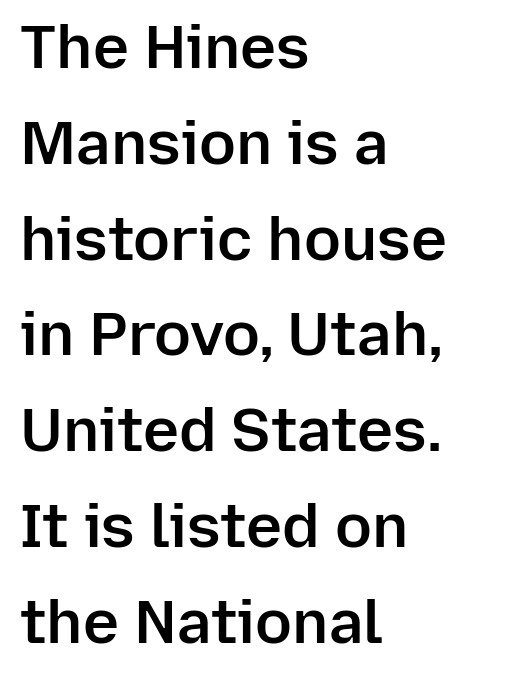
Style check: upright. In terms of leading, this rendering sits right in the middle. Font category for this specimen: sans-serif. The horizontal fit of the characters is conventional and even. Type without underlining.
